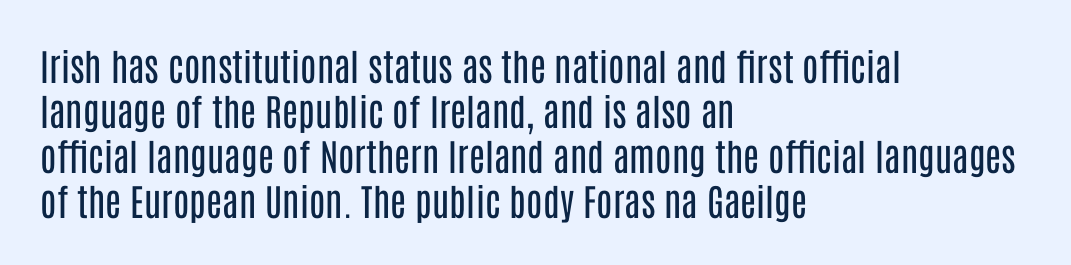
You could not count columns in this text — the font is proportionally spaced. Does the copy run flush right? No — it runs flush left. This sample uses plain, unmodified letter spacing. A typesetter would mark this as roman, not italic.
